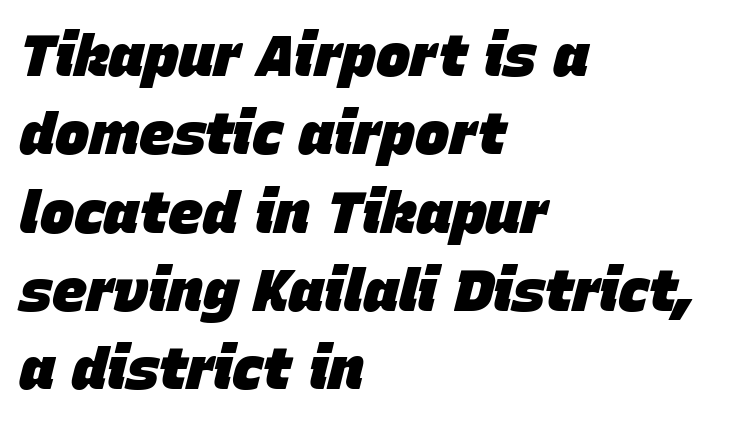
Q: Is the text bold? A: Yes.
Q: Is the text italic (slanted)? A: Yes, it leans right by about 15 degrees.
Q: Is the text underlined? A: No.
Q: How is the paragraph aligned? A: Left-aligned.
Q: Is the spacing between letters normal or unusually wide? A: Normal.
Q: Is the spacing between lines tight, normal or loose? A: Normal.
Q: Width (condensed, normal, or wide)? A: Normal.
Q: Stroke contrast? A: Low.
Q: x-height? A: Large.
Q: Monospaced? A: No.
